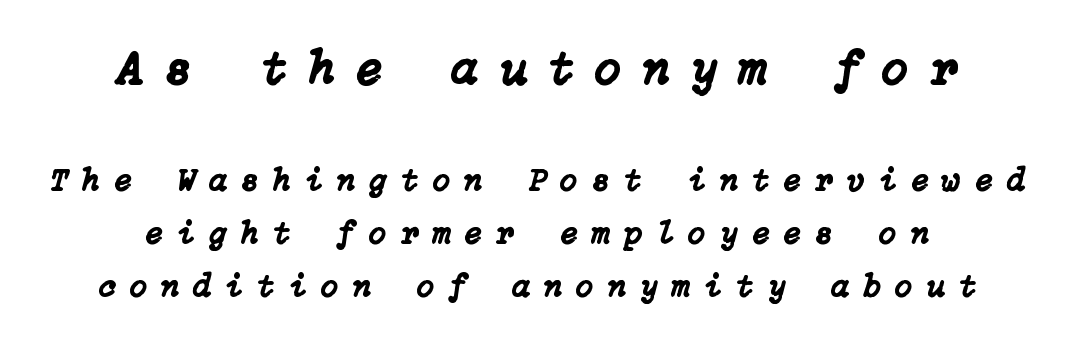
How would I describe the line gaps? Plain and ordinary. Block one is the big one; block two sits smaller underneath. Italic: yes, the glyphs are oblique. Someone cranked the tracking dial way up on this one. Check under the words: just untouched page.
